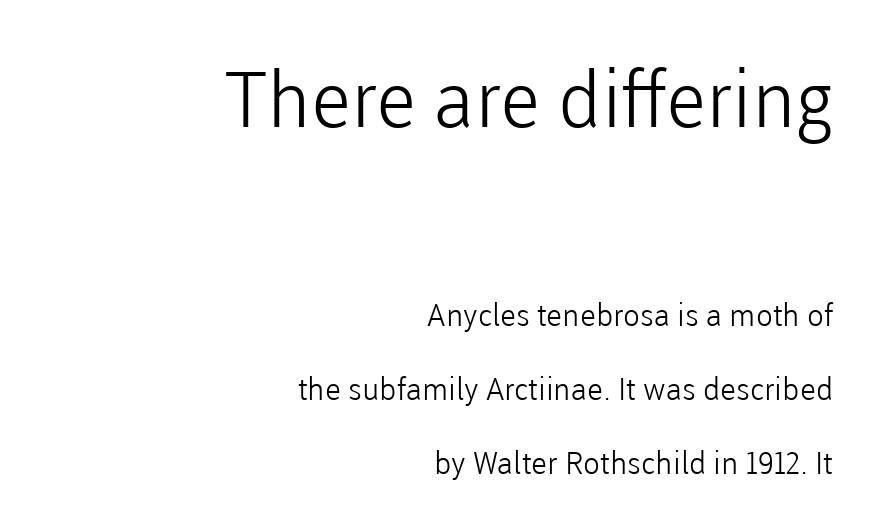
Does the copy run flush right? Yes — the right margin is perfectly even. Does the type have serifs? No, each stem ends abruptly. The glyphs are unaccompanied by any horizontal stroke below them. A typesetter would call this leading open, well beyond the default. Is this a heavy cut? Hardly; it is regular or lighter.
